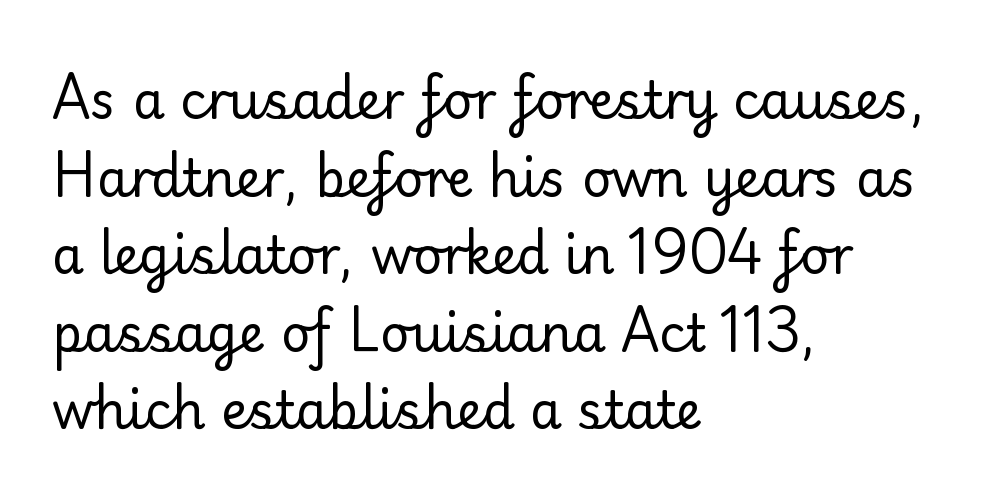
The image shows 51 px regular-weight sans-serif type, upright; set left-aligned, normal line spacing (1.52x), normal letter spacing, not underlined; low stroke contrast and a small x-height.
